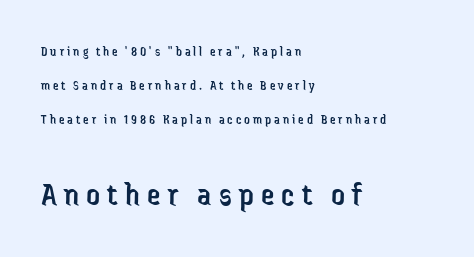
The block sitting lower on the canvas is the one with enlarged characters. Horizontal alignment here is leftward, the default for most running prose. Observe the wide spacing: letters keep a clear distance from each other. The string is rendered with underlining switched off. The lettering holds an erect, upright posture throughout. Serif or sans? Sans — the stroke terminals are bare.
